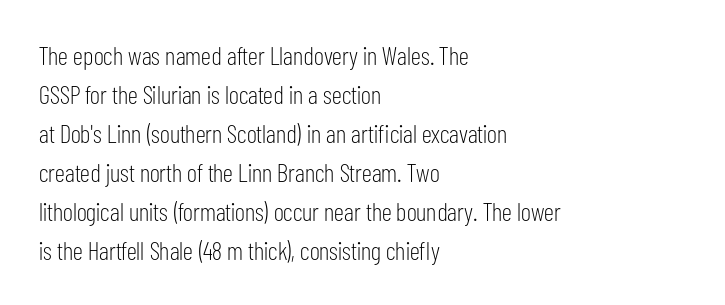
The image shows 26 px text type, upright; set left-aligned, normal line spacing (1.5x), normal letter spacing, not underlined.
